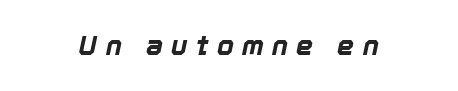
Q: Is the text bold? A: Yes.
Q: Is the text italic (slanted)? A: Yes, it leans right by about 12 degrees.
Q: Is the text underlined? A: No.
Q: Is the spacing between letters normal or unusually wide? A: Unusually wide.
